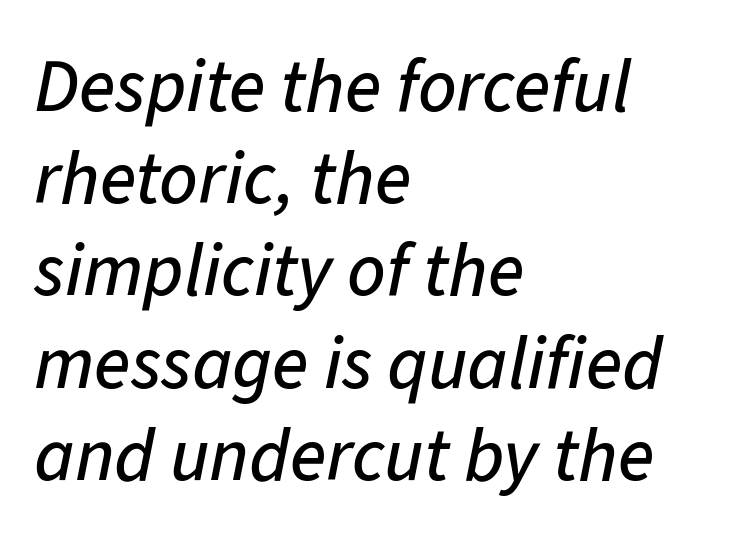
{"italic": "yes", "lean": "right", "slant_degrees": 11, "width": "normal", "stroke_contrast": "low", "x_height": "medium", "monospaced": "no", "underline": "no", "align": "left", "line_spacing_ratio": 1.23, "letter_spacing": "normal", "letter_spacing_em": 0.0, "glyph_px": 75}
